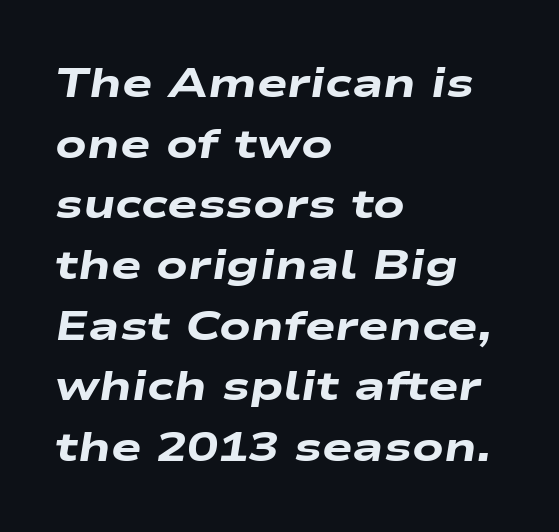
Line spacing here is normal. Each word holds together tightly as a unit, with standard inter-letter gaps. Character widths vary here, with narrow letters taking less room than wide ones. Bold? Absolutely — the strokes are thick and heavy.
